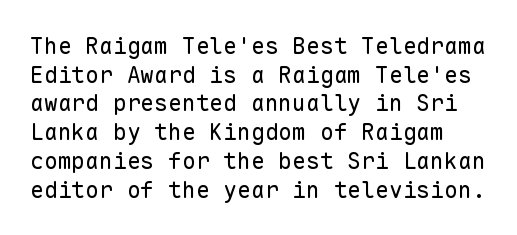
{"italic": "no", "bold": "no", "underline": "no", "line_spacing": "normal", "line_spacing_ratio": 1.25, "letter_spacing": "normal", "letter_spacing_em": 0.0, "glyph_px": 23}
